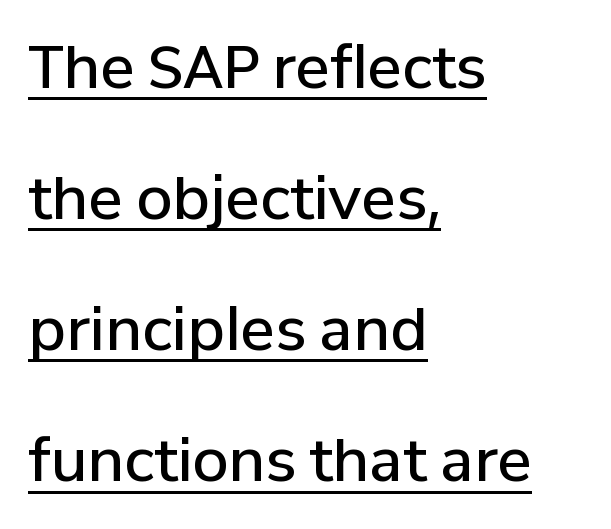
The image shows 58 px semibold sans-serif type, upright; set left-aligned, loose line spacing (2.26x), normal letter spacing, underlined; low stroke contrast and a medium x-height.
